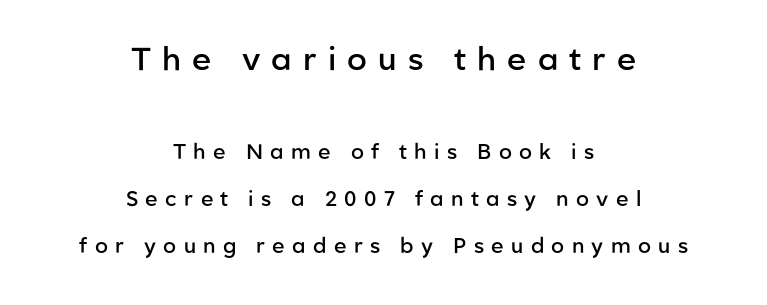
Q: Is the text bold? A: Semi-bold.
Q: Is the text italic (slanted)? A: No, it is upright.
Q: Is the typeface a serif or a sans-serif typeface? A: Sans-serif.
Q: Is the text underlined? A: No.
Q: How is the paragraph aligned? A: Centered.
Q: Is the spacing between letters normal or unusually wide? A: Unusually wide.
Q: Is the spacing between lines tight, normal or loose? A: Loose.
Q: Which block of text is set in a larger size, the first (top) or the second (bottom)? A: The first (top) one.
Q: Width (condensed, normal, or wide)? A: Normal.
Q: Stroke contrast? A: Low.
Q: x-height? A: Medium.
Q: Monospaced? A: No.
